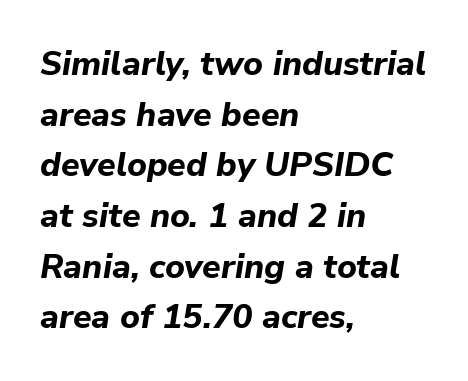
The image shows 34 px bold type, italic (leaning right); set left-aligned, normal line spacing (1.49x), normal letter spacing, not underlined; low stroke contrast and a medium x-height.
